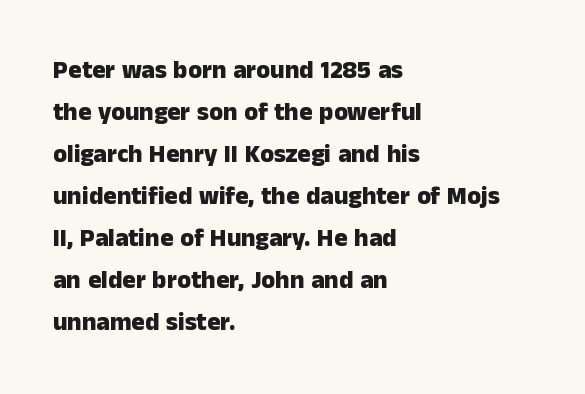
Does extra space separate the letters? No, they use regular spacing. Tall strokes in this sample are plumb rather than angled. Look at the stroke-to-counter ratio: heavy, a bold. The typesetter chose a ragged-right arrangement here. Nobody drew a line under any word here.
